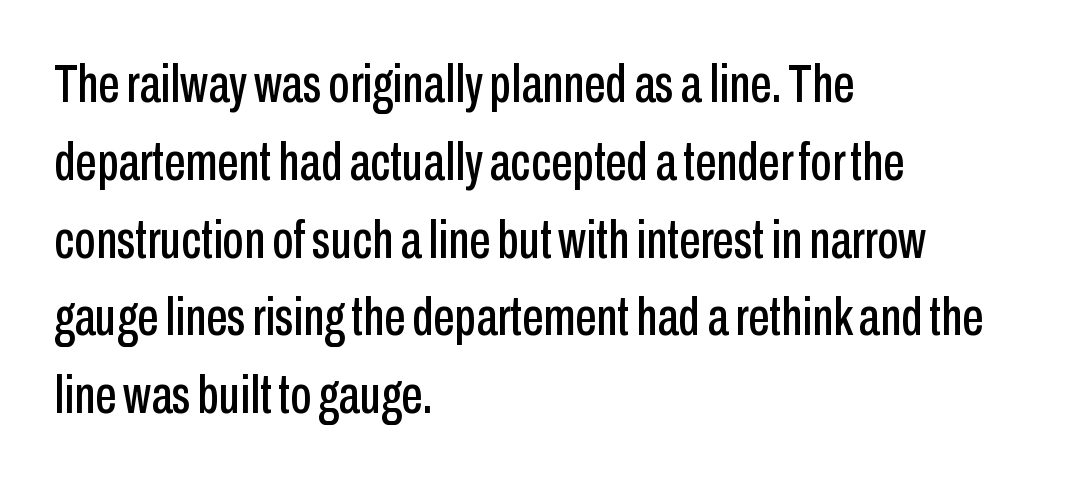
{"serif": "no", "italic": "no", "width": "condensed", "stroke_contrast": "low", "x_height": "medium", "monospaced": "no", "underline": "no", "align": "left", "line_spacing": "normal", "line_spacing_ratio": 1.44, "letter_spacing": "normal", "letter_spacing_em": 0.0, "glyph_px": 54}
